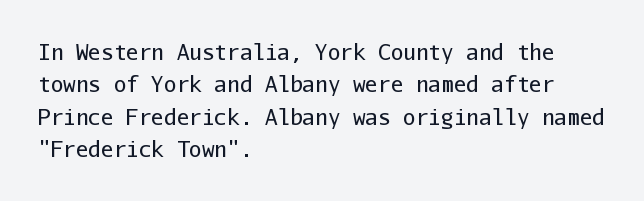
{"italic": "no", "bold": "no", "underline": "no", "align": "left", "line_spacing": "normal", "line_spacing_ratio": 1.54, "letter_spacing": "normal", "letter_spacing_em": 0.0, "glyph_px": 21}
